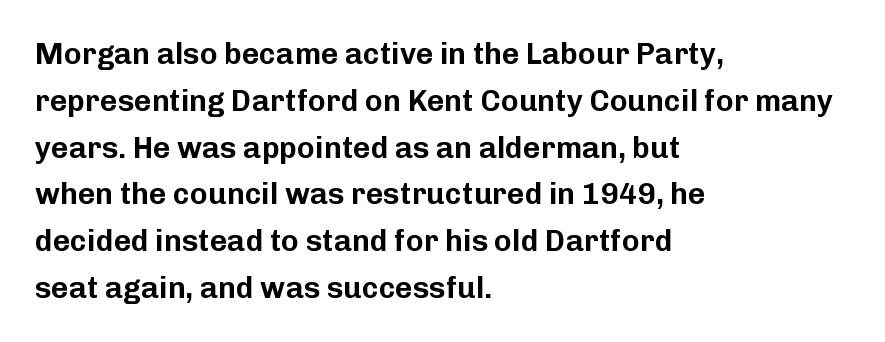
The image shows 30 px sans-serif type, upright; set left-aligned, normal line spacing (1.56x), normal letter spacing, not underlined; low stroke contrast and a medium x-height.
